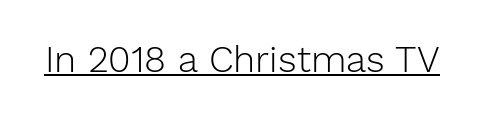
The image shows 37 px light sans-serif type, upright; set normal letter spacing, underlined; low stroke contrast and a medium x-height.
